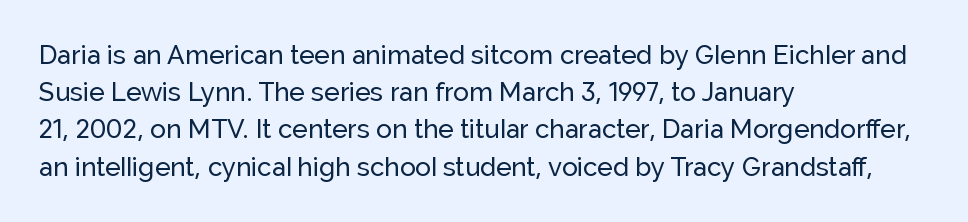
The passage is arranged the way most books set body copy — flush left. No extra tracking has been applied to these lines. You can tell it's not italic because the verticals are truly vertical. The leading is moderate, giving the passage an even texture. The specimen omits any rule beneath the text block's lines.
